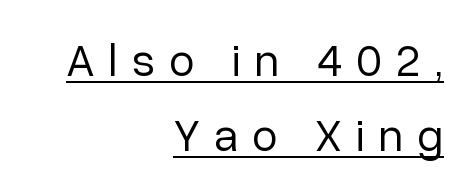
{"serif": "no", "italic": "no", "bold": "no", "weight": "regular", "width": "normal", "stroke_contrast": "low", "x_height": "medium", "monospaced": "no", "underline": "yes", "align": "right", "line_spacing": "normal", "line_spacing_ratio": 1.63, "letter_spacing": "wide", "letter_spacing_em": 0.31, "glyph_px": 46}
